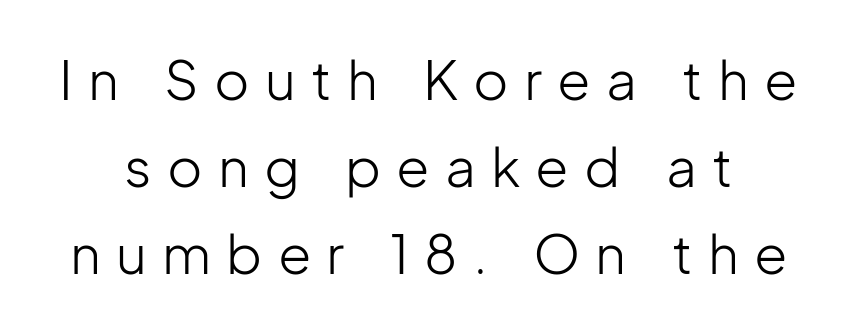
Q: Is the text bold? A: No.
Q: Is the text italic (slanted)? A: No, it is upright.
Q: Is the typeface a serif or a sans-serif typeface? A: Sans-serif.
Q: Is the text underlined? A: No.
Q: Is the spacing between letters normal or unusually wide? A: Unusually wide.
Q: Is the spacing between lines tight, normal or loose? A: Normal.
Q: Width (condensed, normal, or wide)? A: Normal.
Q: Stroke contrast? A: Low.
Q: x-height? A: Medium.
Q: Monospaced? A: No.
